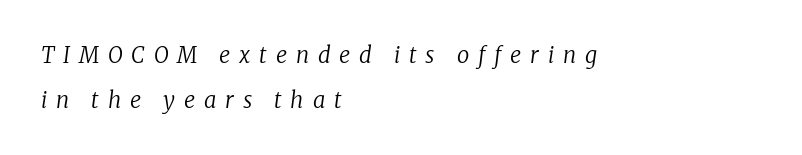
{"italic": "yes", "lean": "right", "slant_degrees": 8, "bold": "no", "underline": "no", "align": "left", "line_spacing": "loose", "line_spacing_ratio": 2.03, "letter_spacing": "wide", "letter_spacing_em": 0.4, "glyph_px": 22}
